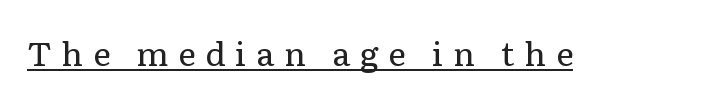
Q: Is the text bold? A: No.
Q: Is the text italic (slanted)? A: No, it is upright.
Q: Is the typeface a serif or a sans-serif typeface? A: Serif.
Q: Is the text underlined? A: Yes.
Q: Is the spacing between letters normal or unusually wide? A: Unusually wide.
Q: Width (condensed, normal, or wide)? A: Normal.
Q: Stroke contrast? A: Low.
Q: x-height? A: Medium.
Q: Monospaced? A: No.
